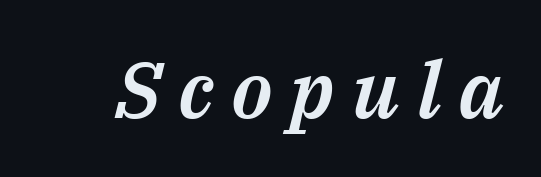
These lines have a slow, spaced-out rhythm from letter to letter. The zone under the glyphs is completely vacant. Tall strokes in this sample are angled rather than plumb. The passage shown is typed in a proportional face where columns would drift.
